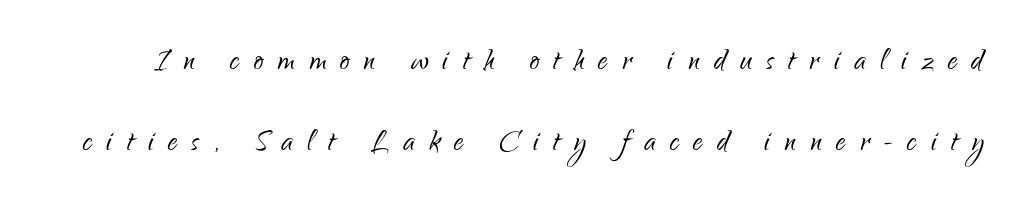
{"serif": "no", "bold": "no", "weight": "light", "width": "condensed", "stroke_contrast": "low", "x_height": "small", "monospaced": "no", "underline": "no", "line_spacing": "loose", "line_spacing_ratio": 2.12, "letter_spacing": "wide", "letter_spacing_em": 0.38, "glyph_px": 38}
